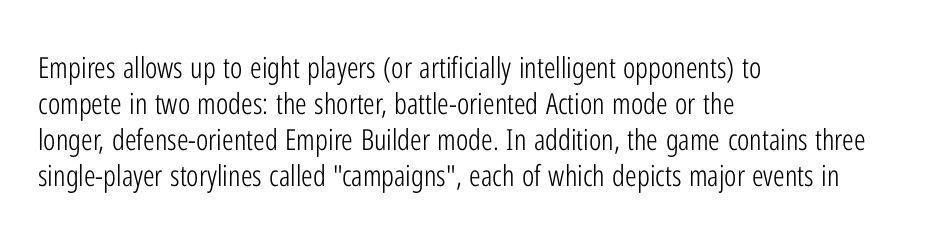
The image shows 29 px light, condensed sans-serif type, upright; set left-aligned, line spacing 1.24x, normal letter spacing, not underlined; low stroke contrast and a medium x-height.
